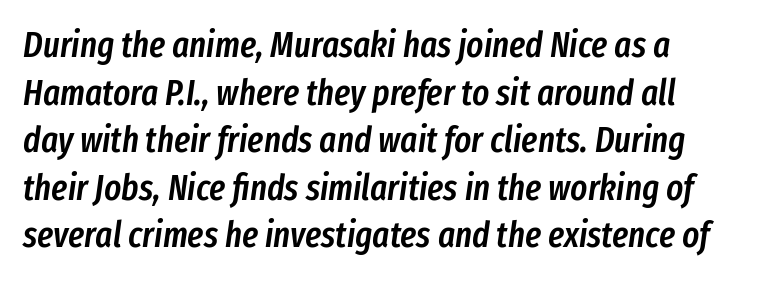
Italic? Definitely — the glyphs are oblique. The words here are not underlined. A typesetter would call this proportional, since set widths differ per character. Every letter is mildly thick-stroked: semibold rather than bold. Tracking value appears to be zero — textbook default spacing.
